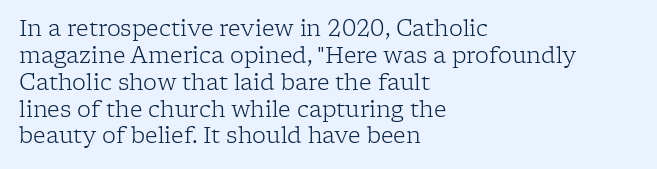
Honestly, the letter spacing is just normal — you wouldn't notice it. A student would call this left alignment; a typographer would say flush left, rag right. The font sits on the lighter half of the weight spectrum, regular included. Just letters on the line, the space beneath them empty.
